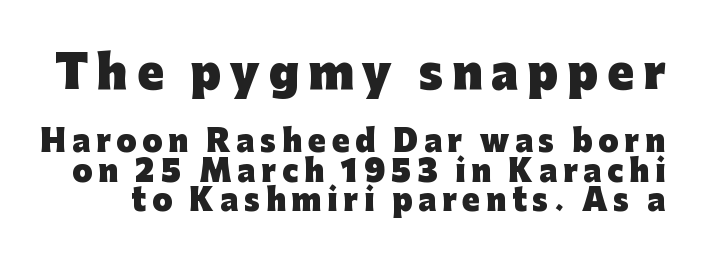
{"serif": "no", "italic": "no", "bold": "yes", "weight": "heavy", "width": "normal", "stroke_contrast": "low", "x_height": "medium", "monospaced": "no", "underline": "no", "line_spacing": "tight", "line_spacing_ratio": 1.02, "letter_spacing": "wide", "letter_spacing_em": 0.2, "larger_block": "first", "size_ratio": 1.52, "glyph_px": 44}
